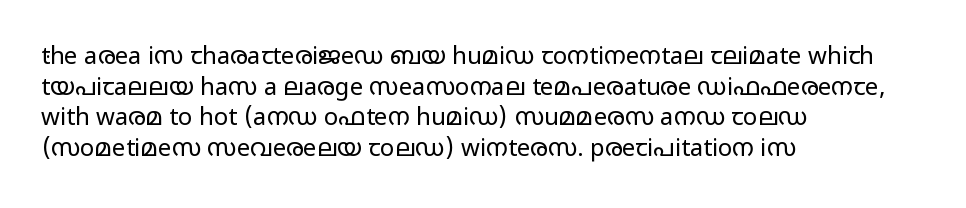
Q: Is the text bold? A: No.
Q: Is the text italic (slanted)? A: No, it is upright.
Q: Is the text underlined? A: No.
Q: How is the paragraph aligned? A: Left-aligned.
Q: Is the spacing between letters normal or unusually wide? A: Normal.
Q: Is the spacing between lines tight, normal or loose? A: Normal.
